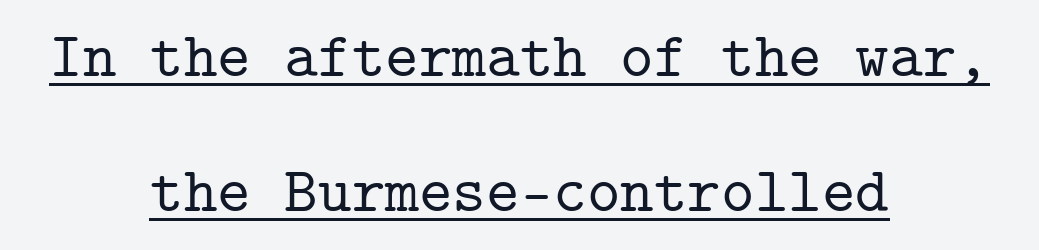
A typesetter would mark this as roman, not italic. Check where the strokes stop: tiny serifs finish them off. The text block is weighted toward neither margin, spreading evenly from the middle. Tracking here is standard; glyphs follow each other at the usual distance. The letters march in equal steps, a hallmark of fixed-pitch type. The rendered words wear a rule along their underside.
